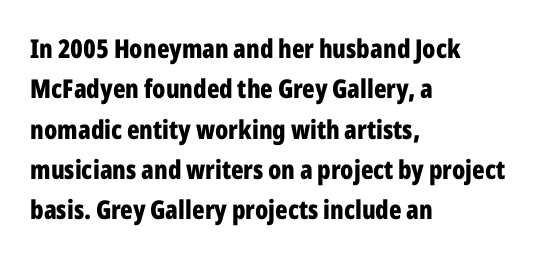
Q: Is the text bold? A: Yes.
Q: Is the text italic (slanted)? A: No, it is upright.
Q: Is the text underlined? A: No.
Q: How is the paragraph aligned? A: Left-aligned.
Q: Is the spacing between letters normal or unusually wide? A: Normal.
Q: Is the spacing between lines tight, normal or loose? A: Normal.
